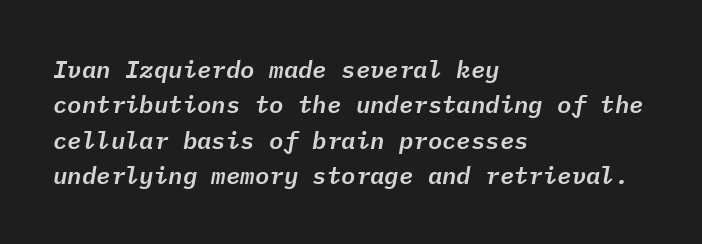
Q: Is the text italic (slanted)? A: Yes, it leans right by about 9 degrees.
Q: Is the text underlined? A: No.
Q: How is the paragraph aligned? A: Left-aligned.
Q: Is the spacing between letters normal or unusually wide? A: Normal.
Q: Is the spacing between lines tight, normal or loose? A: Normal.
